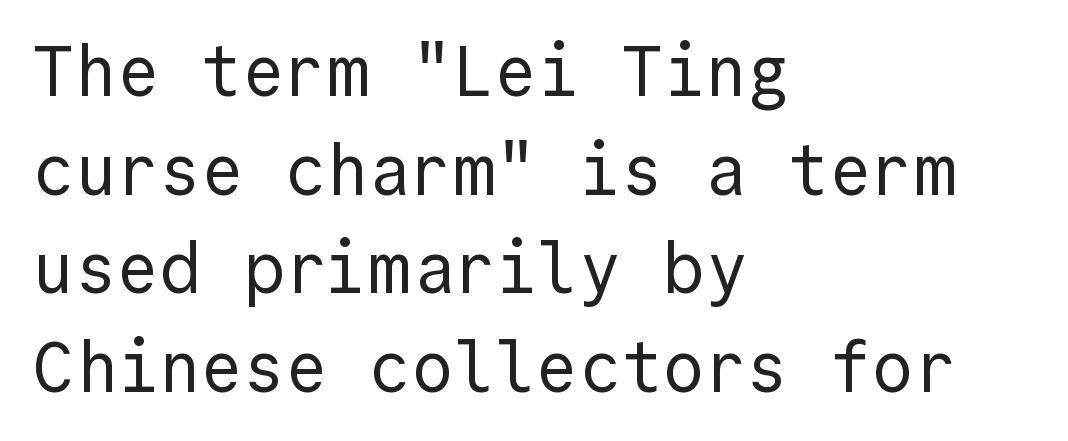
Type style note: lacks serifs. A typesetter would call this monospace, since all characters share one set width. The face looks like a standard text weight, possibly lighter. Quick note: not italic, upright.
